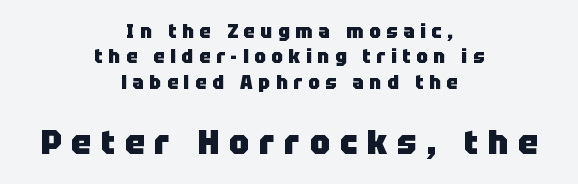
Q: Is the text bold? A: Yes.
Q: Is the text italic (slanted)? A: No, it is upright.
Q: Is the typeface a serif or a sans-serif typeface? A: Sans-serif.
Q: Is the text underlined? A: No.
Q: How is the paragraph aligned? A: Centered.
Q: Is the spacing between letters normal or unusually wide? A: Unusually wide.
Q: Is the spacing between lines tight, normal or loose? A: Normal.
Q: Which block of text is set in a larger size, the first (top) or the second (bottom)? A: The second (bottom) one.
Q: Width (condensed, normal, or wide)? A: Normal.
Q: Stroke contrast? A: Low.
Q: x-height? A: Large.
Q: Monospaced? A: No.
